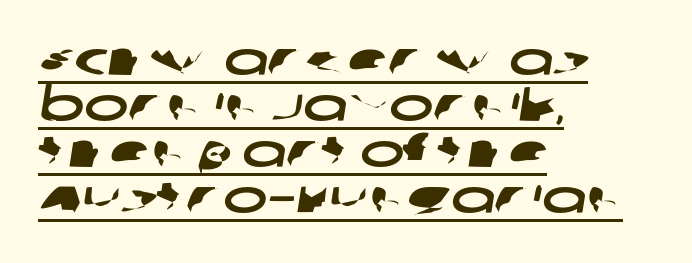
{"serif": "no", "width": "wide", "stroke_contrast": "low", "x_height": "large", "monospaced": "no", "underline": "yes", "align": "left", "line_spacing": "tight", "line_spacing_ratio": 0.98, "letter_spacing": "normal", "letter_spacing_em": 0.0, "glyph_px": 47}
